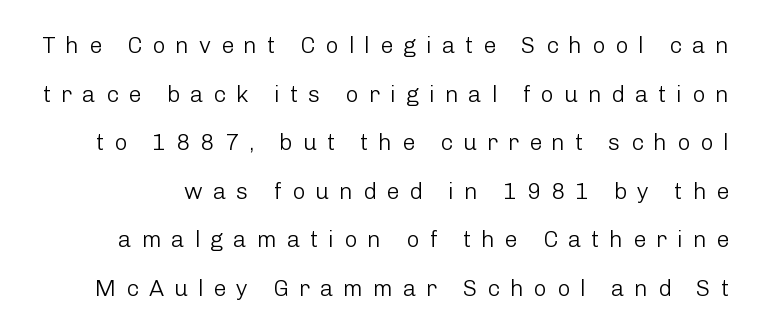
{"italic": "no", "bold": "no", "underline": "no", "line_spacing": "loose", "line_spacing_ratio": 2.11, "letter_spacing": "wide", "letter_spacing_em": 0.43, "glyph_px": 23}
